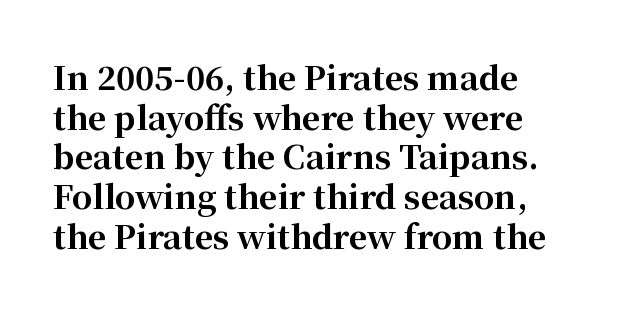
Letterform terminals end in serifs throughout the passage. The glyphs have the mass of a bold cut. This sample uses an upright cut, with every glyph sitting square on the baseline. The zone under the glyphs is completely vacant. If you drew a ruler down the left edge, every line would touch it.
